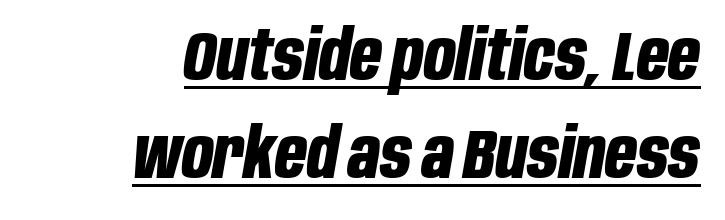
The image shows 69 px bold, condensed type, italic (leaning right); set right-aligned, normal line spacing (1.42x), normal letter spacing, underlined; low stroke contrast and a large x-height.
